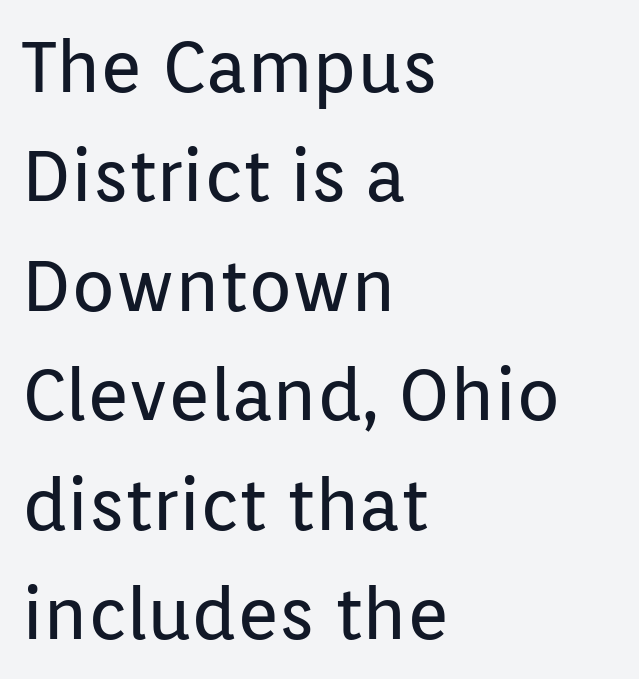
Stroke mass is kept to a normal reading level or below. This rendering features lettering with no underline. The type is set solid horizontally, with unmodified tracking. Each letter keeps its own natural width here, so spacing adapts to shape. The designer went with a sans here, leaving each stem footless.
